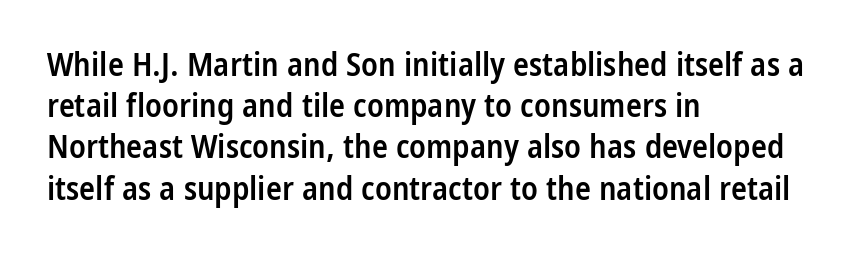
Q: Is the text bold? A: Semi-bold.
Q: Is the text italic (slanted)? A: No, it is upright.
Q: Is the typeface a serif or a sans-serif typeface? A: Sans-serif.
Q: Is the text underlined? A: No.
Q: How is the paragraph aligned? A: Left-aligned.
Q: Is the spacing between letters normal or unusually wide? A: Normal.
Q: Is the spacing between lines tight, normal or loose? A: Normal.
Q: Width (condensed, normal, or wide)? A: Condensed.
Q: Stroke contrast? A: Low.
Q: x-height? A: Medium.
Q: Monospaced? A: No.
